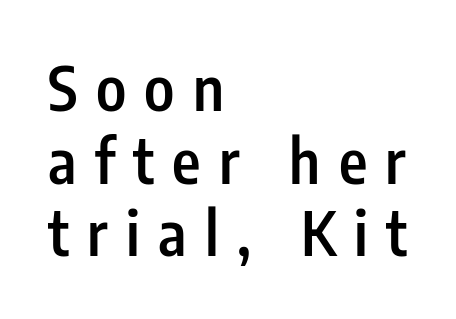
Q: Is the text bold? A: Semi-bold.
Q: Is the text italic (slanted)? A: No, it is upright.
Q: Is the typeface a serif or a sans-serif typeface? A: Sans-serif.
Q: Is the text underlined? A: No.
Q: How is the paragraph aligned? A: Left-aligned.
Q: Is the spacing between letters normal or unusually wide? A: Unusually wide.
Q: Width (condensed, normal, or wide)? A: Condensed.
Q: Stroke contrast? A: Low.
Q: x-height? A: Medium.
Q: Monospaced? A: No.
